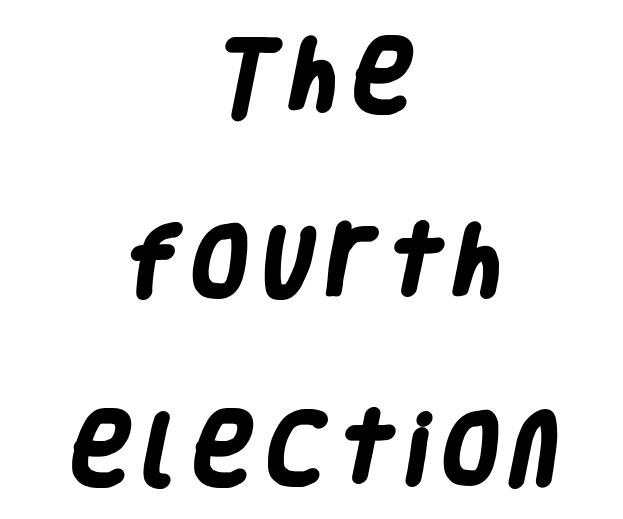
Q: Is the text bold? A: Yes.
Q: Is the typeface a serif or a sans-serif typeface? A: Sans-serif.
Q: Is the text underlined? A: No.
Q: How is the paragraph aligned? A: Centered.
Q: Is the spacing between letters normal or unusually wide? A: Unusually wide.
Q: Is the spacing between lines tight, normal or loose? A: Loose.
Q: Width (condensed, normal, or wide)? A: Condensed.
Q: Stroke contrast? A: Low.
Q: x-height? A: Large.
Q: Monospaced? A: No.
